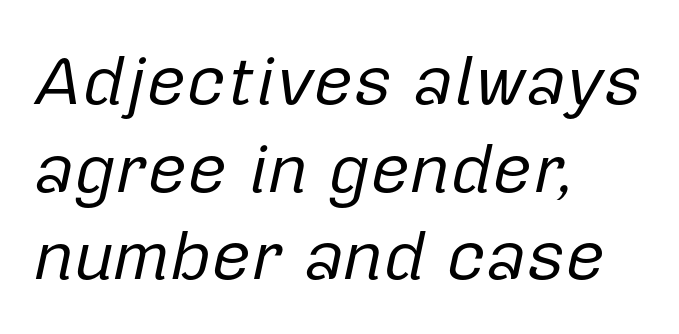
{"italic": "yes", "lean": "right", "slant_degrees": 12, "bold": "no", "weight": "regular", "width": "normal", "stroke_contrast": "low", "x_height": "medium", "monospaced": "no", "underline": "no", "align": "left", "line_spacing": "normal", "line_spacing_ratio": 1.27, "letter_spacing": "normal", "letter_spacing_em": 0.0, "glyph_px": 69}
